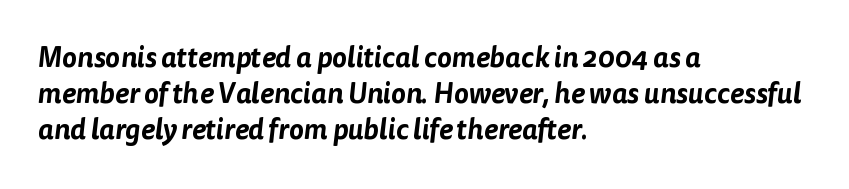
Notice how the passage keeps a crisp vertical edge on the left only. Do the characters align in a grid? No, the font is proportional. A normal amount of white space separates one row of letters from the next. Nothing sits at the stroke ends, so this counts as sans-serif. There is no visible air inserted between adjacent glyphs. Descenders are the only things crossing below the line.
